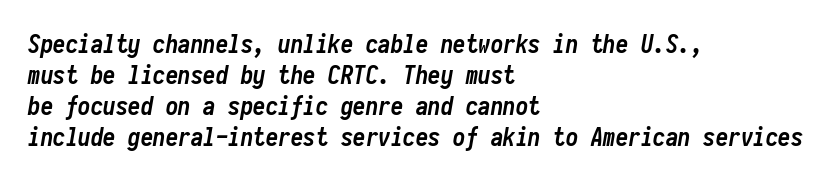
Q: Is the text bold? A: Yes.
Q: Is the text italic (slanted)? A: Yes, it leans right by about 10 degrees.
Q: Is the text underlined? A: No.
Q: How is the paragraph aligned? A: Left-aligned.
Q: Is the spacing between letters normal or unusually wide? A: Normal.
